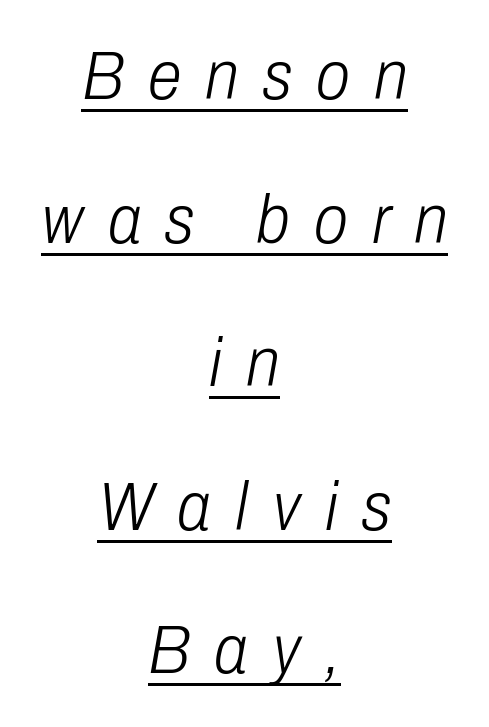
Do the characters align in a grid? No, the font is proportional. Centered paragraph, ragged on both sides. Regarding leading, the lines here are spaced well apart. It's the slanting kind of type. Letter spacing: wide. No chunkiness to these letters — they're not bold.
